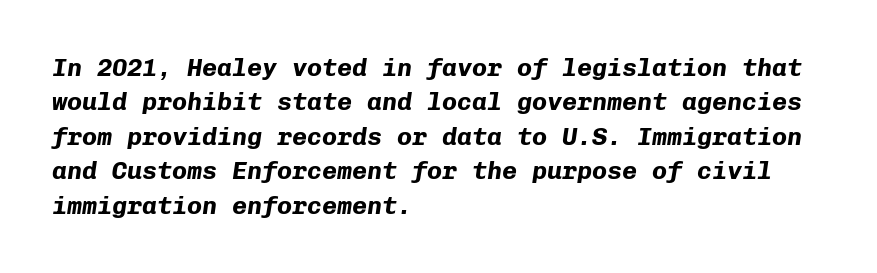
Q: Is the text bold? A: Yes.
Q: Is the text italic (slanted)? A: Yes, it leans right by about 8 degrees.
Q: Is the text underlined? A: No.
Q: How is the paragraph aligned? A: Left-aligned.
Q: Is the spacing between letters normal or unusually wide? A: Normal.
Q: Is the spacing between lines tight, normal or loose? A: Normal.
